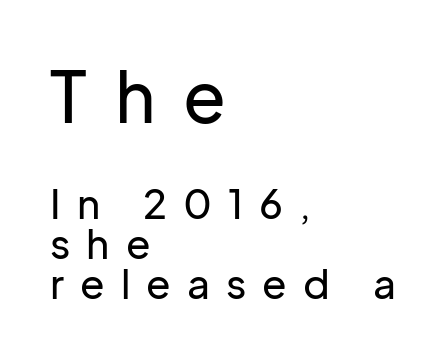
The image shows 70 px sans-serif type, upright; set left-aligned, tight line spacing (1.01x), unusually wide letter spacing (+0.4 em), not underlined; the first (top) block is 1.75x larger; low stroke contrast and a medium x-height.
